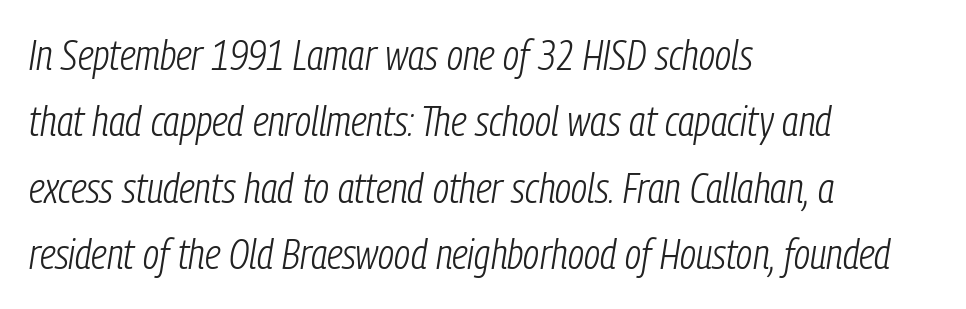
Quick note: underline off. A quiet, ordinary-to-light weight characterises the typeface. Layout note: lines flush left. Looks like regular typesetting: each glyph gets only the width it needs. Compared with typical body copy, the letter spacing here is the same. This sample keeps an unexceptional amount of space between lines.
